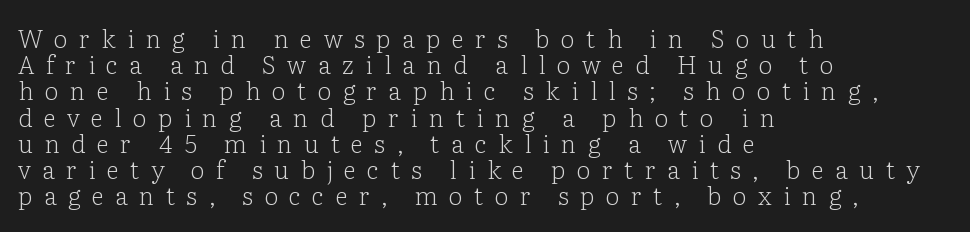
{"italic": "no", "bold": "no", "underline": "no", "align": "left", "line_spacing": "tight", "line_spacing_ratio": 1.05, "letter_spacing": "wide", "letter_spacing_em": 0.45, "glyph_px": 25}
